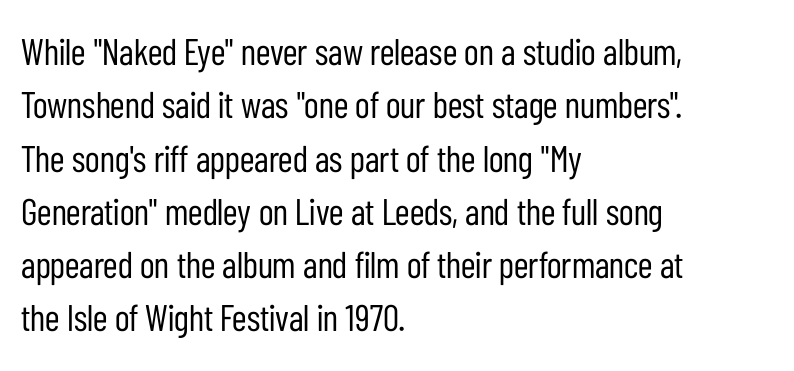
{"serif": "no", "italic": "no", "bold": "no", "weight": "regular", "width": "condensed", "stroke_contrast": "low", "x_height": "medium", "monospaced": "no", "underline": "no", "align": "left", "line_spacing": "normal", "line_spacing_ratio": 1.44, "letter_spacing": "normal", "letter_spacing_em": 0.0, "glyph_px": 37}
